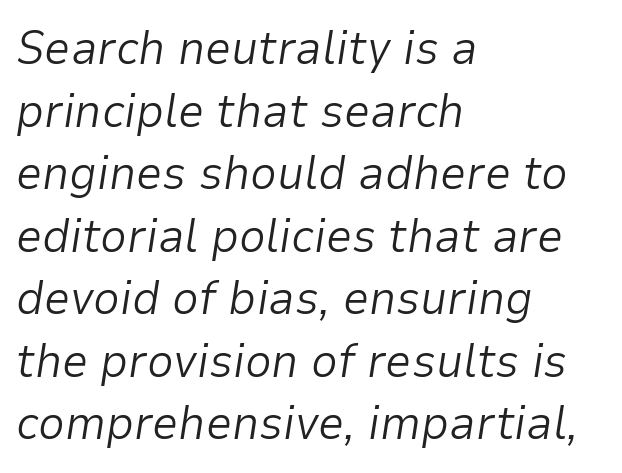
Q: Is the text bold? A: No.
Q: Is the text italic (slanted)? A: Yes, it leans right by about 9 degrees.
Q: Is the text underlined? A: No.
Q: How is the paragraph aligned? A: Left-aligned.
Q: Is the spacing between letters normal or unusually wide? A: Normal.
Q: Is the spacing between lines tight, normal or loose? A: Normal.
Q: Width (condensed, normal, or wide)? A: Normal.
Q: Stroke contrast? A: Low.
Q: x-height? A: Medium.
Q: Monospaced? A: No.
